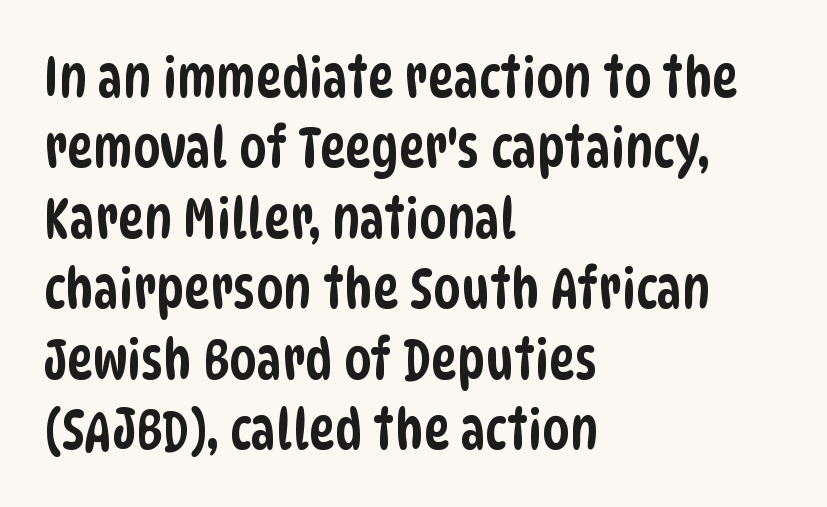
Q: Is the typeface a serif or a sans-serif typeface? A: Sans-serif.
Q: Is the text underlined? A: No.
Q: How is the paragraph aligned? A: Left-aligned.
Q: Is the spacing between letters normal or unusually wide? A: Normal.
Q: Is the spacing between lines tight, normal or loose? A: Normal.
Q: Width (condensed, normal, or wide)? A: Condensed.
Q: Stroke contrast? A: Low.
Q: x-height? A: Large.
Q: Monospaced? A: No.
